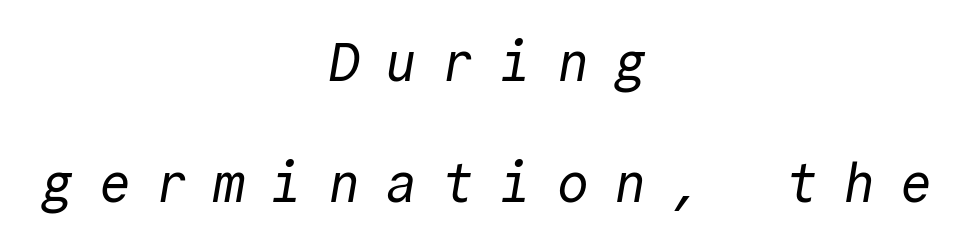
The image shows 54 px regular-weight sans-serif type, monospaced; set centered, loose line spacing (2.24x), unusually wide letter spacing (+0.46 em), not underlined; a medium x-height.
